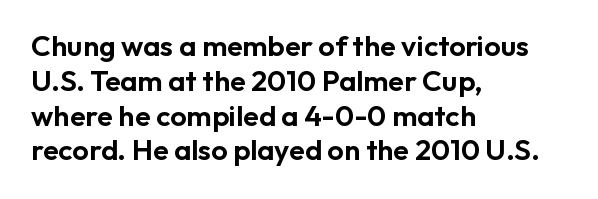
{"serif": "no", "italic": "no", "width": "normal", "stroke_contrast": "low", "x_height": "medium", "monospaced": "no", "underline": "no", "align": "left", "line_spacing_ratio": 1.2, "letter_spacing": "normal", "letter_spacing_em": 0.0, "glyph_px": 29}
